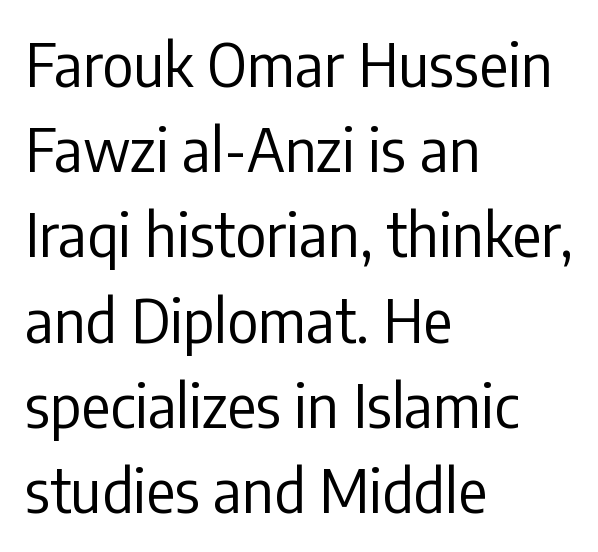
The passage shown is typed in a proportional face where columns would drift. Horizontally, the lines are justified to the leading edge only. Baseline-to-baseline distance is the conventional proportion of letter height. The baseline area is clear.
